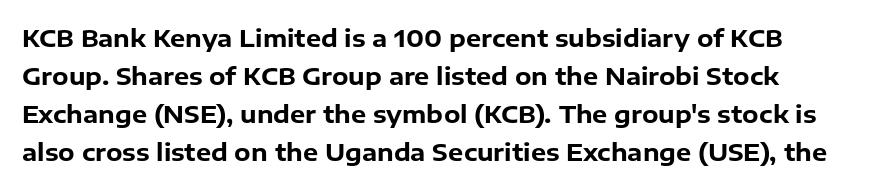
Q: Is the text bold? A: Yes.
Q: Is the text italic (slanted)? A: No, it is upright.
Q: Is the text underlined? A: No.
Q: How is the paragraph aligned? A: Left-aligned.
Q: Is the spacing between letters normal or unusually wide? A: Normal.
Q: Is the spacing between lines tight, normal or loose? A: Normal.
